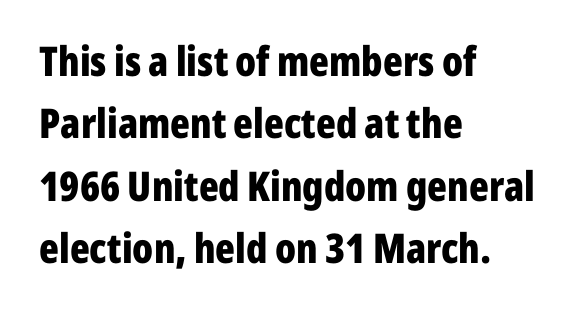
{"serif": "no", "italic": "no", "bold": "yes", "weight": "bold", "width": "condensed", "stroke_contrast": "low", "x_height": "medium", "monospaced": "no", "underline": "no", "align": "left", "line_spacing": "normal", "line_spacing_ratio": 1.52, "letter_spacing": "normal", "letter_spacing_em": 0.0, "glyph_px": 41}
